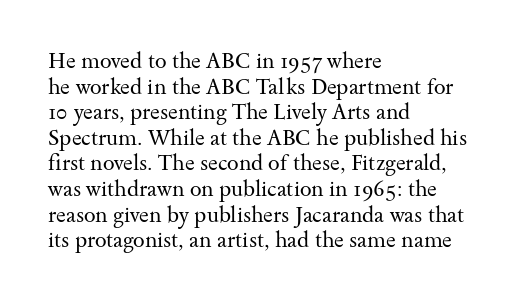
{"italic": "no", "bold": "no", "underline": "no", "align": "left", "line_spacing_ratio": 1.22, "letter_spacing": "normal", "letter_spacing_em": 0.0, "glyph_px": 21}
